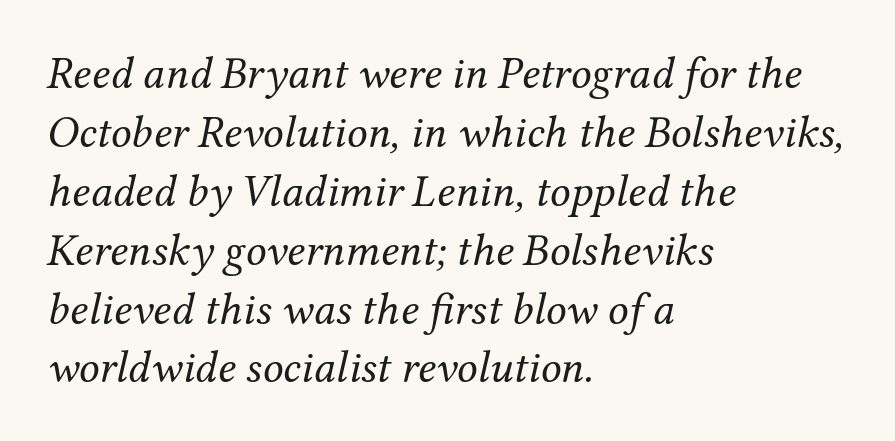
This sample uses plain, unmodified letter spacing. The axis of the letterforms is tilted away from vertical. The strip under each line holds only bare page. Compared with a centered layout, this one pins lines to the left instead.
